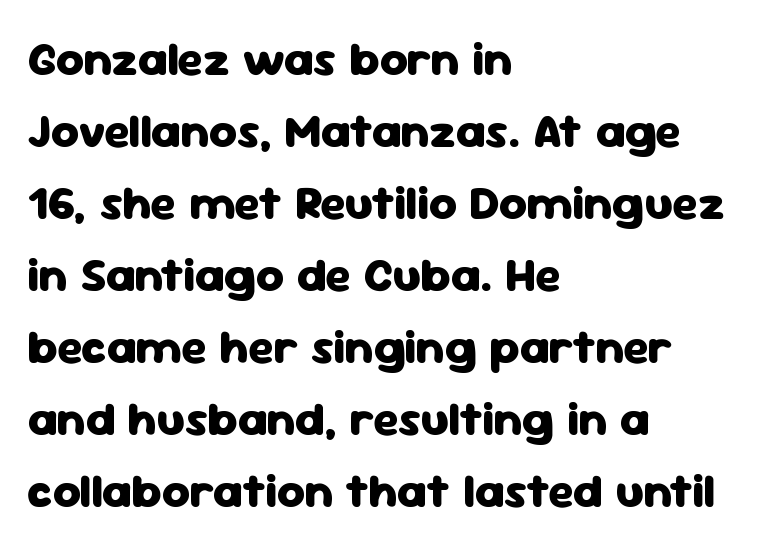
A bare baseline throughout the passage. Observe the ordinary spacing: letters are neighbours, not strangers. No feet cap the strokes, marking this as sans-serif type. Posture: upright roman. Regular leading. Note the varied advance widths — an 'i' is clearly narrower than an 'm'.
